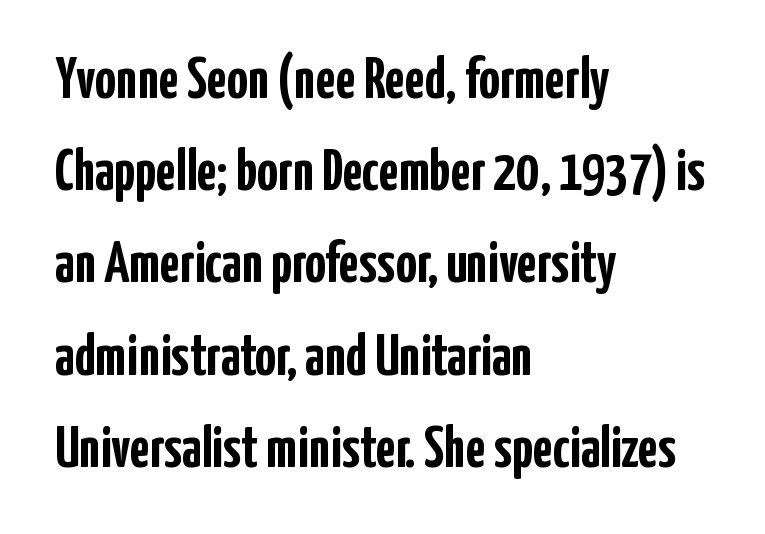
The image shows 58 px semibold, condensed sans-serif type, upright; set left-aligned, normal line spacing (1.59x), normal letter spacing, not underlined; low stroke contrast and a medium x-height.
